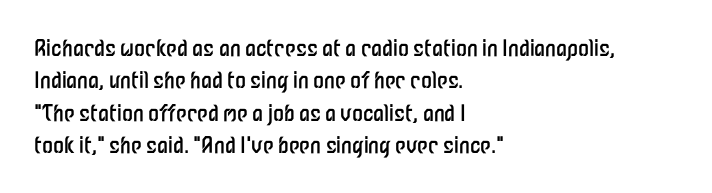
{"italic": "no", "bold": "no", "underline": "no", "align": "left", "line_spacing": "normal", "line_spacing_ratio": 1.47, "letter_spacing": "normal", "letter_spacing_em": 0.0, "glyph_px": 22}
